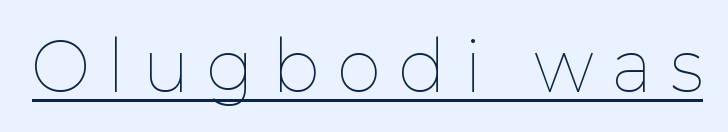
The image shows 67 px thin type, upright; set unusually wide letter spacing (+0.29 em), underlined; low stroke contrast and a medium x-height.
